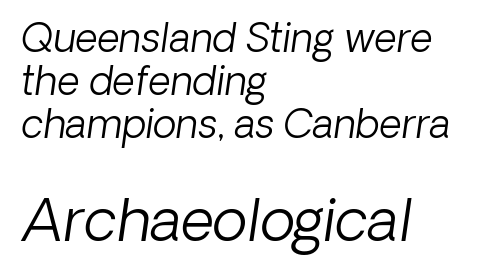
Any mark beneath the type? The region is blank. The passage shown is typed in a proportional face where columns would drift. Nothing unusual about the tracking: characters are spaced as the font intends. Vertical stems look standard width or narrower in stroke.
